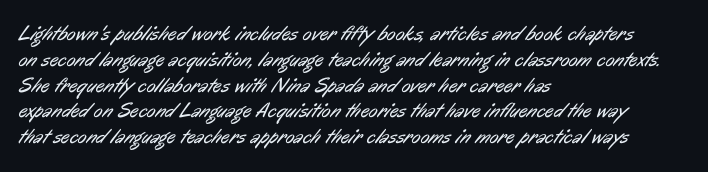
The image shows 21 px text type; set left-aligned, line spacing 1.23x, normal letter spacing, not underlined.
